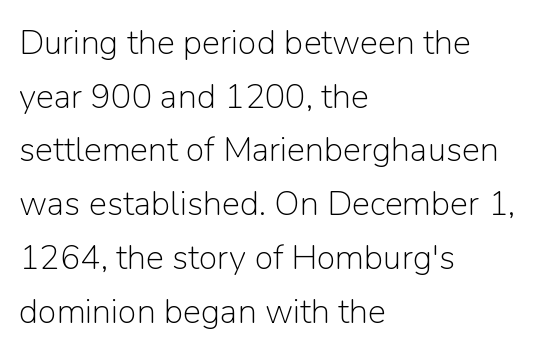
Lines of text with bare space underneath. The lettering holds an erect, upright posture throughout. A typesetter would label this face a sans. Caption: standard tracking, unaltered.
